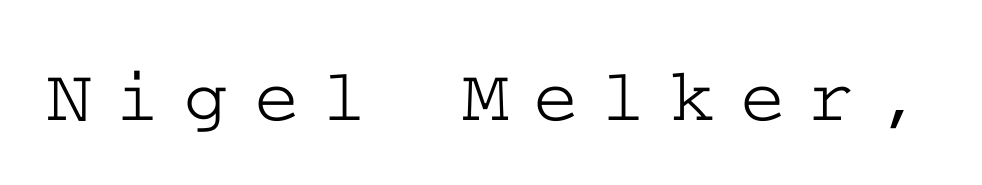
{"serif": "yes", "italic": "no", "width": "wide", "stroke_contrast": "low", "x_height": "medium", "underline": "no", "letter_spacing": "wide", "letter_spacing_em": 0.31, "glyph_px": 77}
